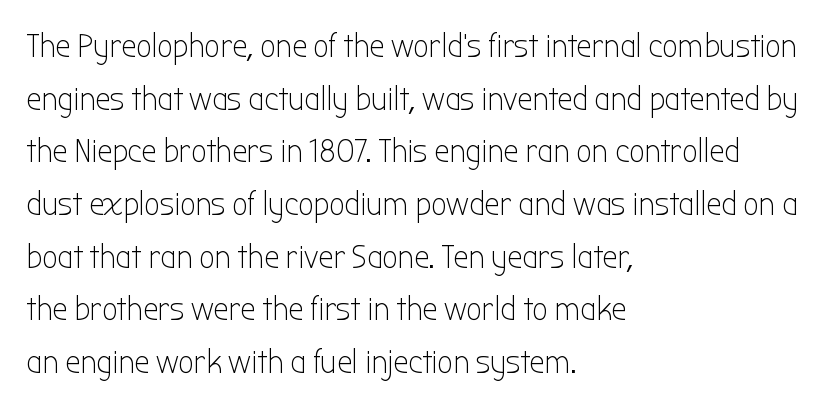
The passage shown has conventional tracking throughout. Each line starts at the same left margin while the right side varies. The font sits on the lighter half of the weight spectrum, regular included. Serifs: no, the terminals of the letterforms are clean. Vertical spacing — default.
